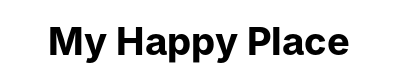
Q: Is the text bold? A: Yes.
Q: Is the text italic (slanted)? A: No, it is upright.
Q: Is the typeface a serif or a sans-serif typeface? A: Sans-serif.
Q: Is the text underlined? A: No.
Q: Is the spacing between letters normal or unusually wide? A: Normal.
Q: Width (condensed, normal, or wide)? A: Normal.
Q: Stroke contrast? A: Low.
Q: x-height? A: Medium.
Q: Monospaced? A: No.
